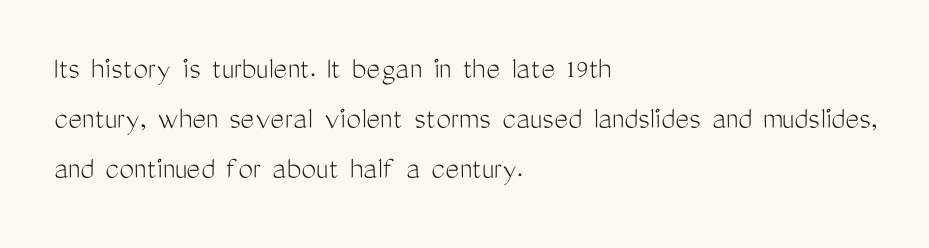
Q: Is the text bold? A: No.
Q: Is the text italic (slanted)? A: No, it is upright.
Q: Is the typeface a serif or a sans-serif typeface? A: Sans-serif.
Q: Is the text underlined? A: No.
Q: How is the paragraph aligned? A: Left-aligned.
Q: Is the spacing between letters normal or unusually wide? A: Normal.
Q: Is the spacing between lines tight, normal or loose? A: Normal.
Q: Width (condensed, normal, or wide)? A: Condensed.
Q: Stroke contrast? A: Medium.
Q: x-height? A: Medium.
Q: Monospaced? A: No.
